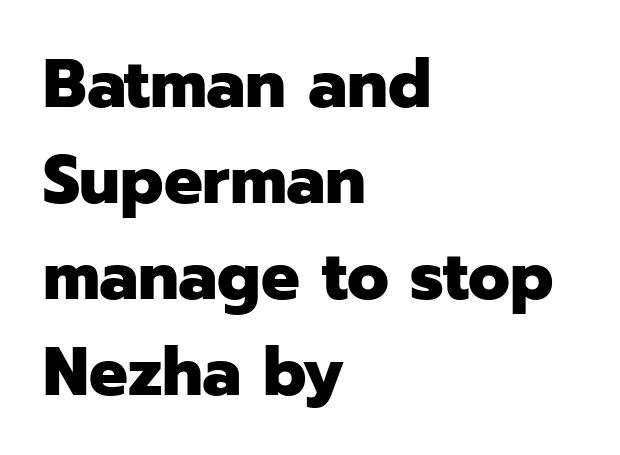
Summary of weight: heavy, a full bold. Spacing verdict: proportional, widths tailored to each character. Casual observation: everything's shoved over to the left. Standard letterfit; no display-style spreading of the glyphs.
